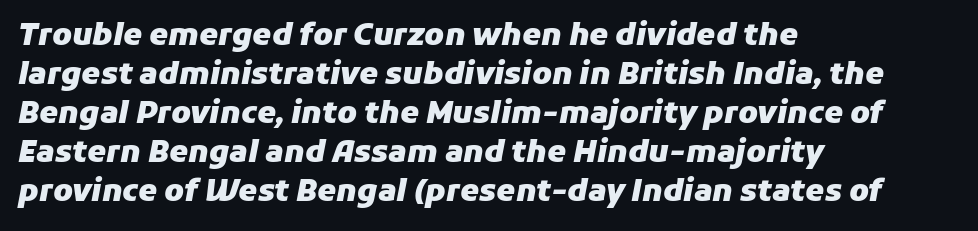
Q: Is the text bold? A: Yes.
Q: Is the text italic (slanted)? A: Yes, it leans right by about 11 degrees.
Q: Is the text underlined? A: No.
Q: How is the paragraph aligned? A: Left-aligned.
Q: Is the spacing between letters normal or unusually wide? A: Normal.
Q: Is the spacing between lines tight, normal or loose? A: Normal.
Q: Width (condensed, normal, or wide)? A: Normal.
Q: Stroke contrast? A: Low.
Q: x-height? A: Medium.
Q: Monospaced? A: No.
